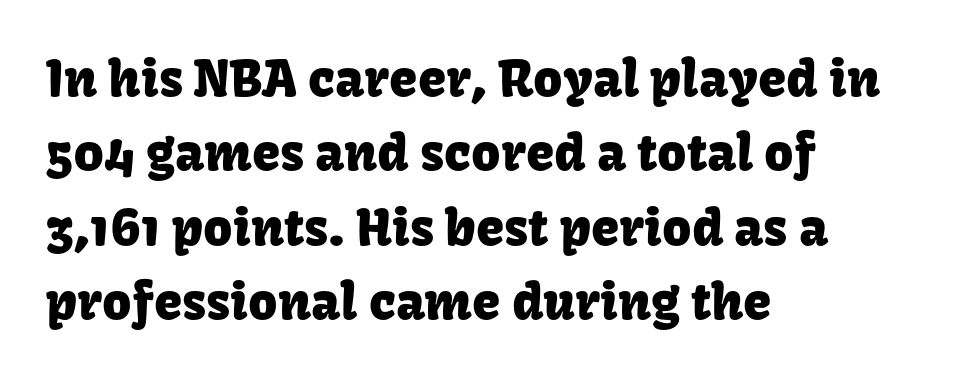
Q: Is the text italic (slanted)? A: No, it is upright.
Q: Is the typeface a serif or a sans-serif typeface? A: Sans-serif.
Q: Is the text underlined? A: No.
Q: How is the paragraph aligned? A: Left-aligned.
Q: Is the spacing between letters normal or unusually wide? A: Normal.
Q: Is the spacing between lines tight, normal or loose? A: Normal.
Q: Width (condensed, normal, or wide)? A: Normal.
Q: Stroke contrast? A: Low.
Q: x-height? A: Medium.
Q: Monospaced? A: No.
